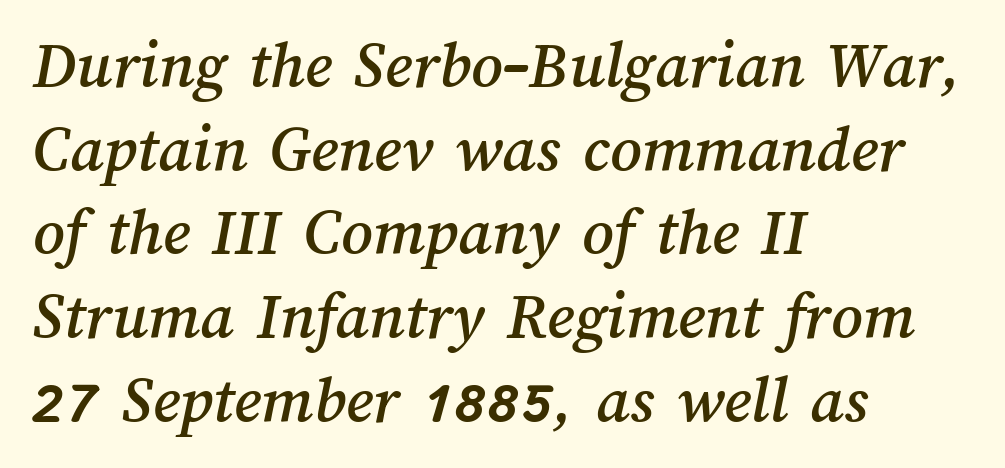
The image shows 68 px text type; set left-aligned, line spacing 1.23x, normal letter spacing, not underlined; medium stroke contrast and a medium x-height.
